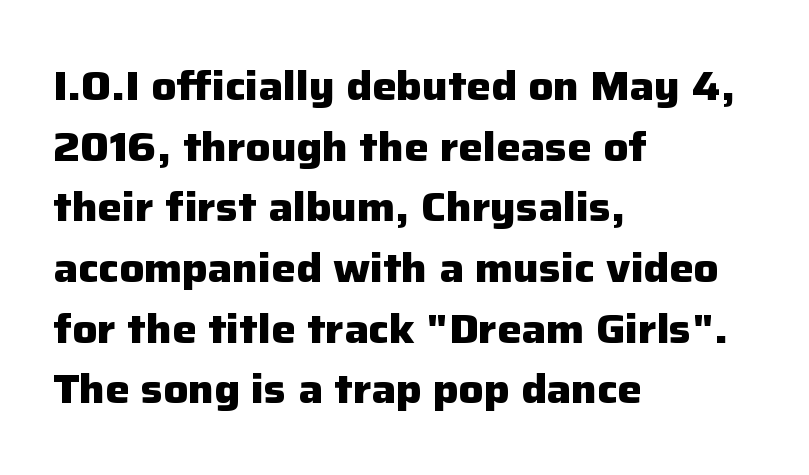
Q: Is the text bold? A: Yes.
Q: Is the text italic (slanted)? A: No, it is upright.
Q: Is the typeface a serif or a sans-serif typeface? A: Sans-serif.
Q: Is the text underlined? A: No.
Q: How is the paragraph aligned? A: Left-aligned.
Q: Is the spacing between letters normal or unusually wide? A: Normal.
Q: Is the spacing between lines tight, normal or loose? A: Normal.
Q: Width (condensed, normal, or wide)? A: Normal.
Q: Stroke contrast? A: Low.
Q: x-height? A: Medium.
Q: Monospaced? A: No.
